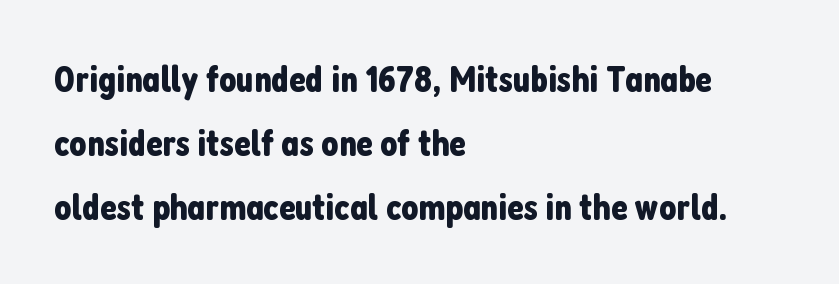
Q: Is the text italic (slanted)? A: No, it is upright.
Q: Is the typeface a serif or a sans-serif typeface? A: Sans-serif.
Q: Is the text underlined? A: No.
Q: How is the paragraph aligned? A: Left-aligned.
Q: Is the spacing between letters normal or unusually wide? A: Normal.
Q: Is the spacing between lines tight, normal or loose? A: Normal.
Q: Width (condensed, normal, or wide)? A: Condensed.
Q: Stroke contrast? A: Low.
Q: x-height? A: Medium.
Q: Monospaced? A: No.
